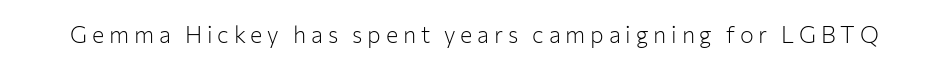
{"italic": "no", "bold": "no", "underline": "no", "letter_spacing": "wide", "letter_spacing_em": 0.21, "glyph_px": 23}
